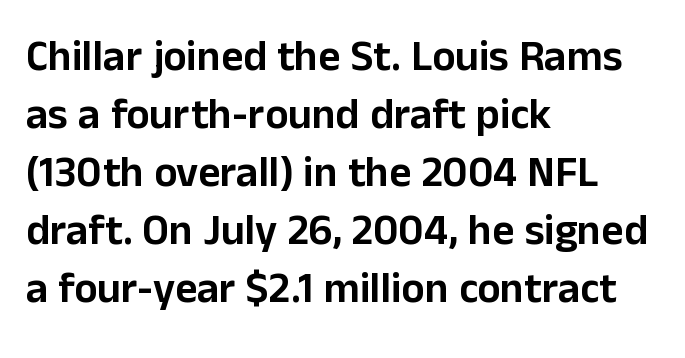
{"serif": "no", "italic": "no", "width": "normal", "stroke_contrast": "low", "x_height": "medium", "monospaced": "no", "underline": "no", "align": "left", "line_spacing": "normal", "line_spacing_ratio": 1.35, "letter_spacing": "normal", "letter_spacing_em": 0.0, "glyph_px": 43}
